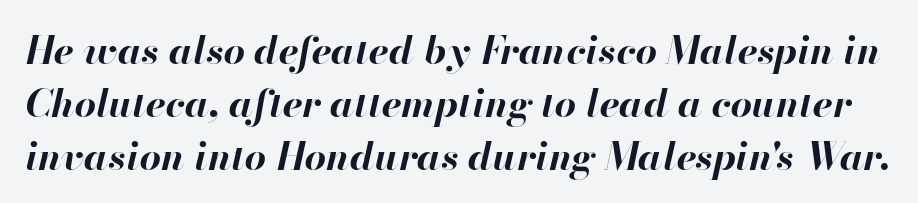
The image shows 38 px bold type, italic (leaning right); set normal line spacing (1.39x), normal letter spacing, not underlined; high stroke contrast and a small x-height.
